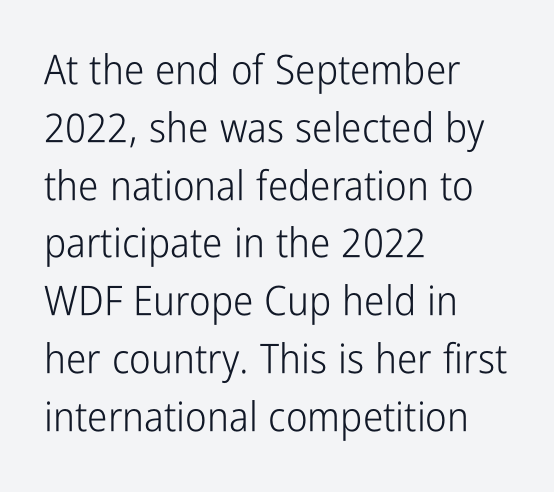
{"serif": "no", "italic": "no", "bold": "no", "weight": "light", "width": "condensed", "stroke_contrast": "low", "x_height": "medium", "monospaced": "no", "underline": "no", "align": "left", "line_spacing": "normal", "line_spacing_ratio": 1.41, "letter_spacing": "normal", "letter_spacing_em": 0.0, "glyph_px": 41}
